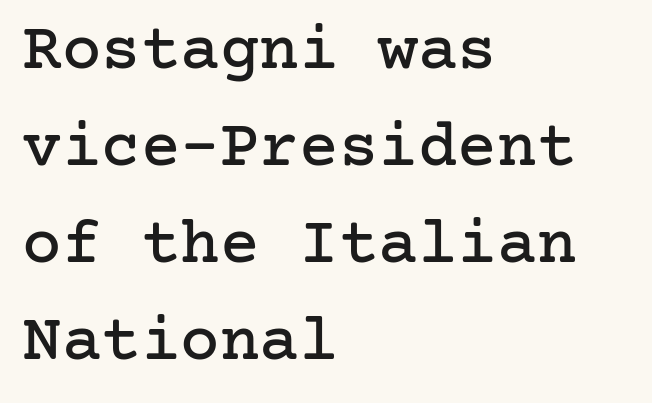
The image shows 66 px serif type, upright; set left-aligned, normal line spacing (1.47x), normal letter spacing, not underlined; low stroke contrast and a medium x-height.
